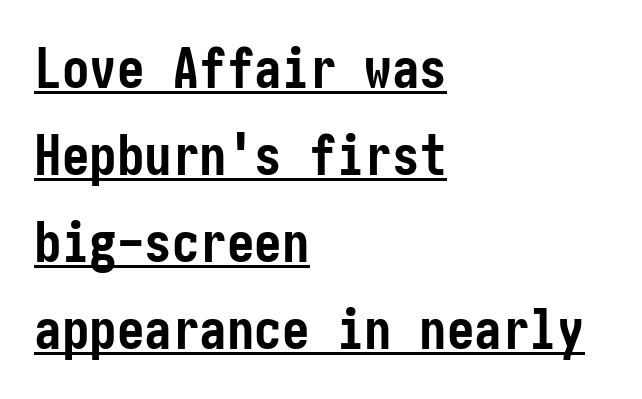
Q: Is the text bold? A: Yes.
Q: Is the text italic (slanted)? A: No, it is upright.
Q: Is the typeface a serif or a sans-serif typeface? A: Sans-serif.
Q: Is the text underlined? A: Yes.
Q: How is the paragraph aligned? A: Left-aligned.
Q: Is the spacing between letters normal or unusually wide? A: Normal.
Q: Is the spacing between lines tight, normal or loose? A: Normal.
Q: Width (condensed, normal, or wide)? A: Condensed.
Q: Stroke contrast? A: Low.
Q: x-height? A: Medium.
